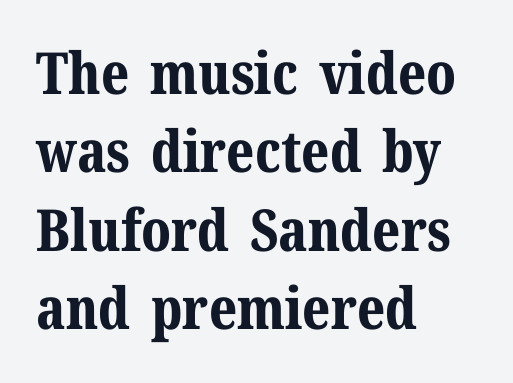
Q: Is the text bold? A: Yes.
Q: Is the text italic (slanted)? A: No, it is upright.
Q: Is the typeface a serif or a sans-serif typeface? A: Serif.
Q: Is the text underlined? A: No.
Q: How is the paragraph aligned? A: Left-aligned.
Q: Is the spacing between letters normal or unusually wide? A: Normal.
Q: Is the spacing between lines tight, normal or loose? A: Normal.
Q: Width (condensed, normal, or wide)? A: Normal.
Q: Stroke contrast? A: Medium.
Q: x-height? A: Medium.
Q: Monospaced? A: No.
